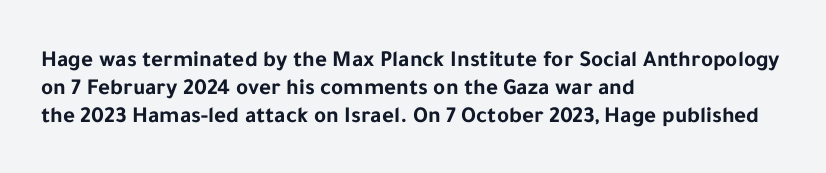
Short and long lines alike share a common starting point at left. Unlike italic type, these characters show no tilt at all. The passage shown is emphatically bold. The face used here is rendered with its standard letterfit. The space beneath each line is pristine and unruled.
